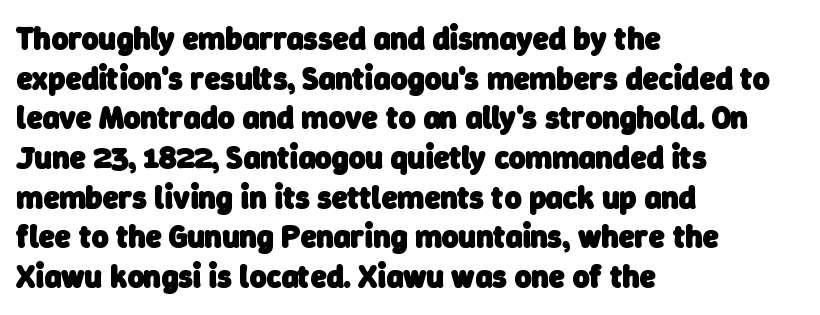
Q: Is the text bold? A: Yes.
Q: Is the typeface a serif or a sans-serif typeface? A: Sans-serif.
Q: Is the text underlined? A: No.
Q: How is the paragraph aligned? A: Left-aligned.
Q: Is the spacing between letters normal or unusually wide? A: Normal.
Q: Width (condensed, normal, or wide)? A: Normal.
Q: Stroke contrast? A: Low.
Q: x-height? A: Medium.
Q: Monospaced? A: No.
